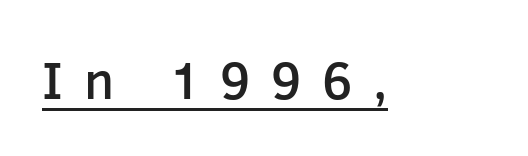
{"serif": "no", "italic": "no", "bold": "semi", "weight": "semibold", "width": "normal", "stroke_contrast": "low", "x_height": "medium", "monospaced": "no", "underline": "yes", "letter_spacing": "wide", "letter_spacing_em": 0.4, "glyph_px": 52}
